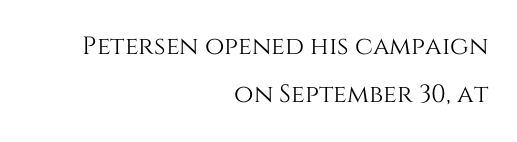
The image shows 25 px text type, upright; set right-aligned, loose line spacing (1.94x), normal letter spacing, not underlined.
